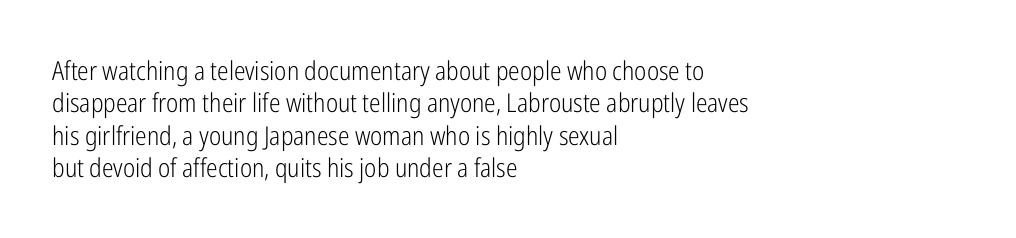
Q: Is the text bold? A: No.
Q: Is the text italic (slanted)? A: No, it is upright.
Q: Is the text underlined? A: No.
Q: How is the paragraph aligned? A: Left-aligned.
Q: Is the spacing between letters normal or unusually wide? A: Normal.
Q: Is the spacing between lines tight, normal or loose? A: Normal.
